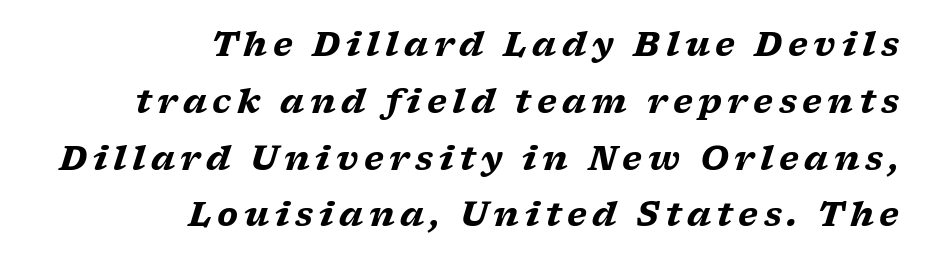
The image shows 33 px heavy, wide serif type, italic (leaning right); set right-aligned, line spacing 1.72x, not underlined; low stroke contrast and a medium x-height.
